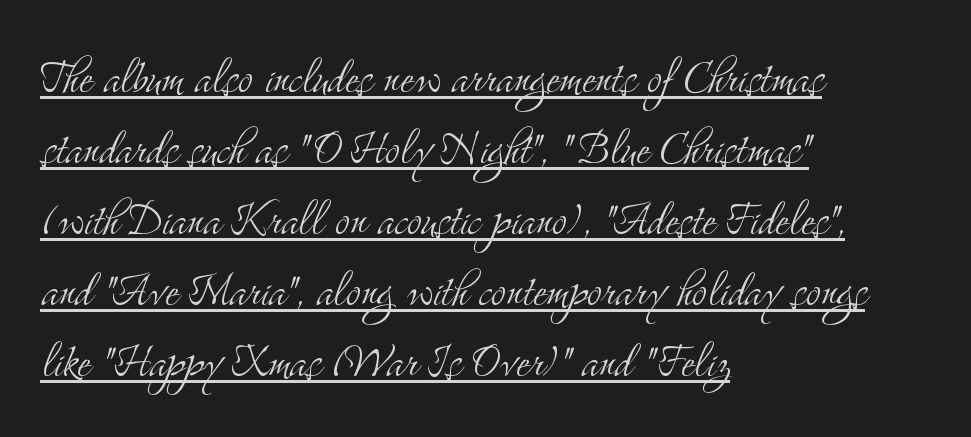
Q: Is the text bold? A: No.
Q: Is the text italic (slanted)? A: Yes.
Q: Is the typeface a serif or a sans-serif typeface? A: Serif.
Q: Is the text underlined? A: Yes.
Q: How is the paragraph aligned? A: Left-aligned.
Q: Is the spacing between letters normal or unusually wide? A: Normal.
Q: Is the spacing between lines tight, normal or loose? A: Normal.
Q: Width (condensed, normal, or wide)? A: Condensed.
Q: Stroke contrast? A: Medium.
Q: x-height? A: Small.
Q: Monospaced? A: No.
